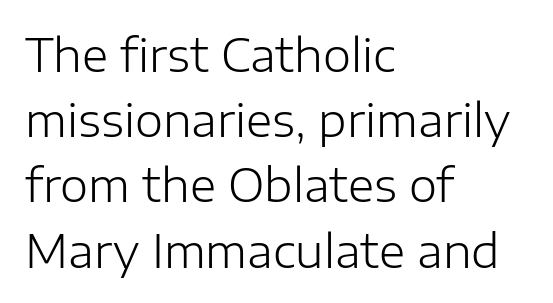
Q: Is the text bold? A: No.
Q: Is the text italic (slanted)? A: No, it is upright.
Q: Is the typeface a serif or a sans-serif typeface? A: Sans-serif.
Q: Is the text underlined? A: No.
Q: How is the paragraph aligned? A: Left-aligned.
Q: Is the spacing between letters normal or unusually wide? A: Normal.
Q: Is the spacing between lines tight, normal or loose? A: Normal.
Q: Width (condensed, normal, or wide)? A: Normal.
Q: Stroke contrast? A: Low.
Q: x-height? A: Medium.
Q: Monospaced? A: No.
